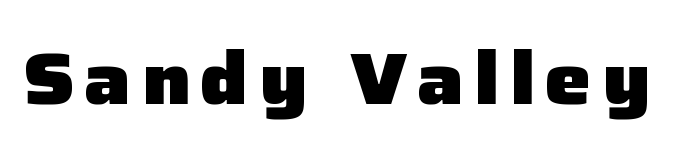
{"serif": "no", "italic": "no", "bold": "yes", "weight": "heavy", "width": "normal", "stroke_contrast": "low", "x_height": "medium", "monospaced": "no", "underline": "no", "glyph_px": 73}
